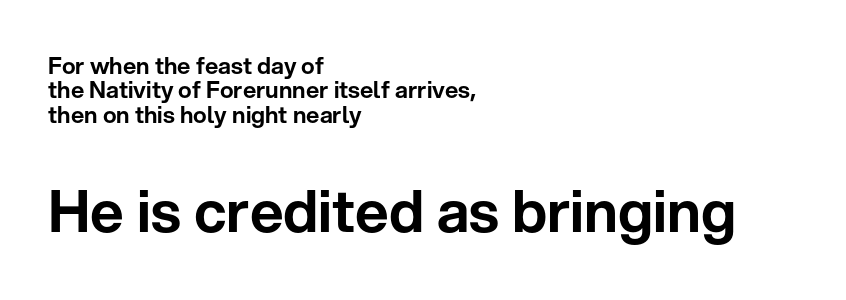
Q: Is the text italic (slanted)? A: No, it is upright.
Q: Is the typeface a serif or a sans-serif typeface? A: Sans-serif.
Q: Is the text underlined? A: No.
Q: How is the paragraph aligned? A: Left-aligned.
Q: Is the spacing between letters normal or unusually wide? A: Normal.
Q: Is the spacing between lines tight, normal or loose? A: Tight.
Q: Which block of text is set in a larger size, the first (top) or the second (bottom)? A: The second (bottom) one.
Q: Width (condensed, normal, or wide)? A: Normal.
Q: Stroke contrast? A: Low.
Q: x-height? A: Medium.
Q: Monospaced? A: No.
